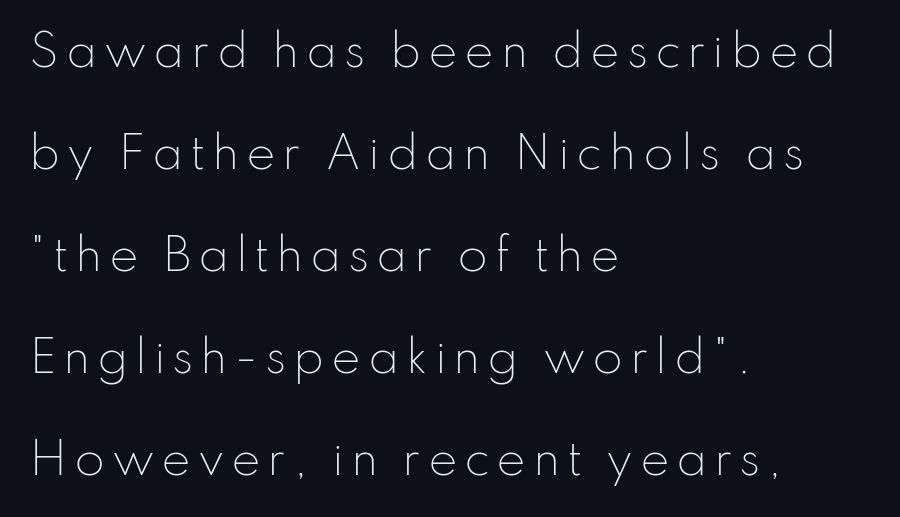
{"serif": "no", "italic": "no", "bold": "no", "weight": "light", "width": "normal", "stroke_contrast": "low", "x_height": "small", "monospaced": "no", "underline": "no", "align": "left", "line_spacing": "loose", "line_spacing_ratio": 2.32, "glyph_px": 44}
